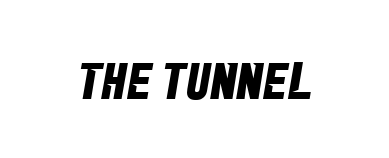
{"serif": "no", "bold": "yes", "weight": "bold", "width": "condensed", "stroke_contrast": "low", "x_height": "large", "monospaced": "no", "underline": "no", "letter_spacing": "normal", "letter_spacing_em": 0.0, "glyph_px": 52}
